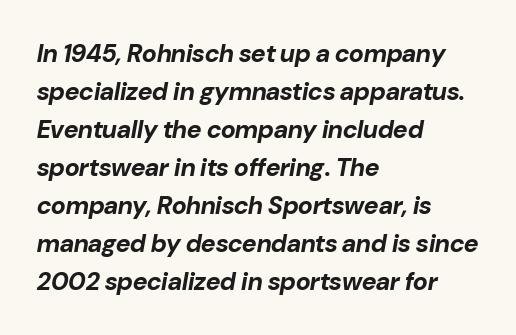
The image shows 25 px bold type, italic (leaning right); set left-aligned, normal line spacing (1.52x), normal letter spacing, not underlined.
